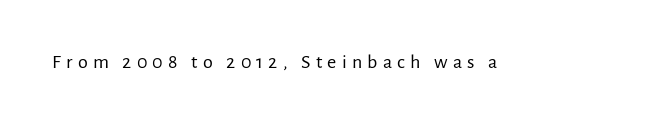
{"italic": "no", "bold": "no", "underline": "no", "letter_spacing": "wide", "letter_spacing_em": 0.26, "glyph_px": 20}
